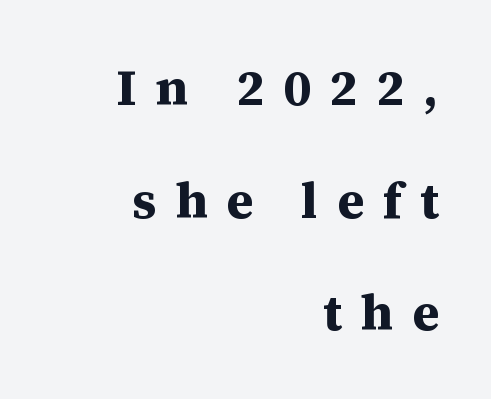
The image shows 51 px bold serif type, upright; set right-aligned, loose line spacing (2.21x), unusually wide letter spacing (+0.36 em), not underlined; medium stroke contrast and a medium x-height.
